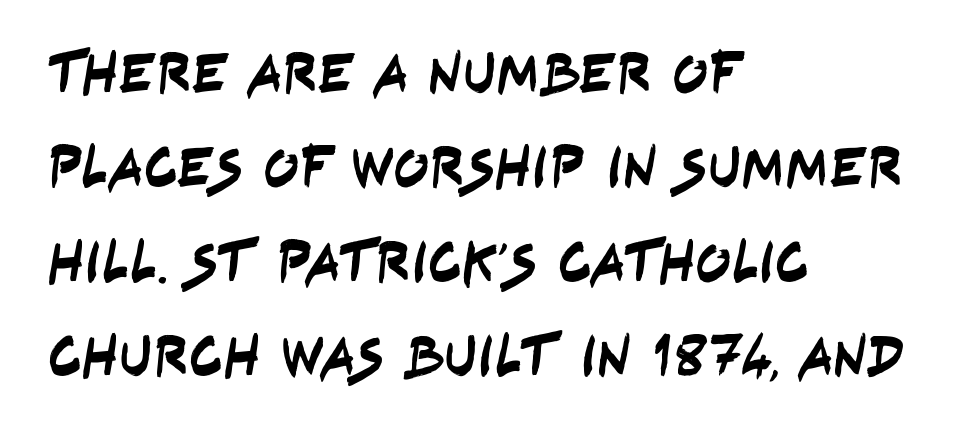
Unlike a traditional serif, this face leaves its strokes unadorned. Think of a printed novel: that variable character pitch is what you see here. The setting favours the left margin, as ordinary paragraphs usually do. Decoration check: the copy has no underline. Each new line begins a customary step beneath the previous one.
